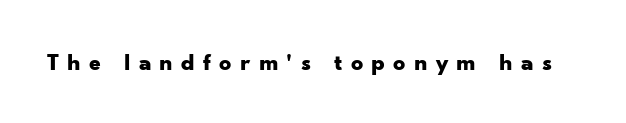
Q: Is the text bold? A: Yes.
Q: Is the text italic (slanted)? A: No, it is upright.
Q: Is the text underlined? A: No.
Q: Is the spacing between letters normal or unusually wide? A: Unusually wide.
